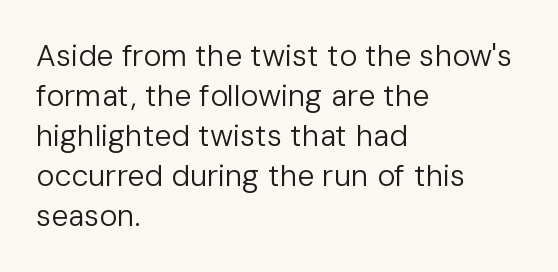
The image shows 30 px regular-weight sans-serif type, upright; set left-aligned, normal line spacing (1.33x), normal letter spacing, not underlined; low stroke contrast and a medium x-height.
